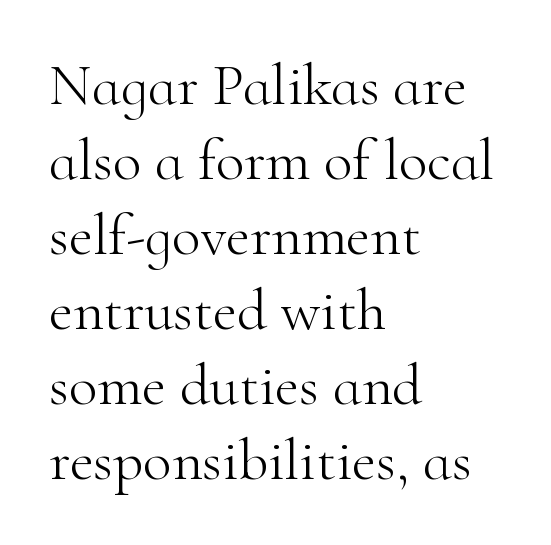
{"serif": "yes", "italic": "no", "bold": "no", "weight": "light", "width": "normal", "stroke_contrast": "high", "x_height": "small", "monospaced": "no", "underline": "no", "align": "left", "line_spacing": "normal", "line_spacing_ratio": 1.27, "letter_spacing": "normal", "letter_spacing_em": 0.0, "glyph_px": 59}
